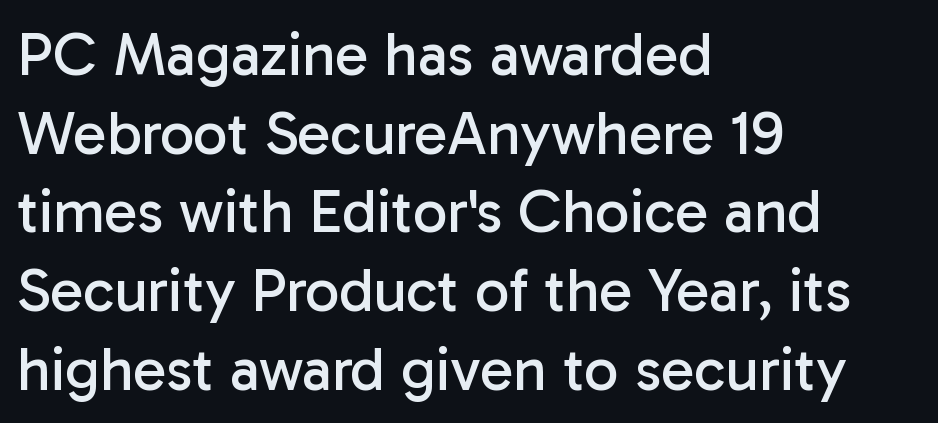
The image shows 61 px regular-weight sans-serif type, upright; set left-aligned, normal line spacing (1.29x), normal letter spacing, not underlined; low stroke contrast and a medium x-height.
